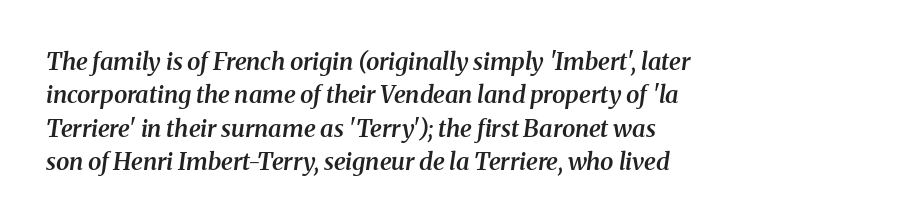
The image shows 24 px text type, italic (leaning right); set left-aligned, normal line spacing (1.39x), normal letter spacing, not underlined.
